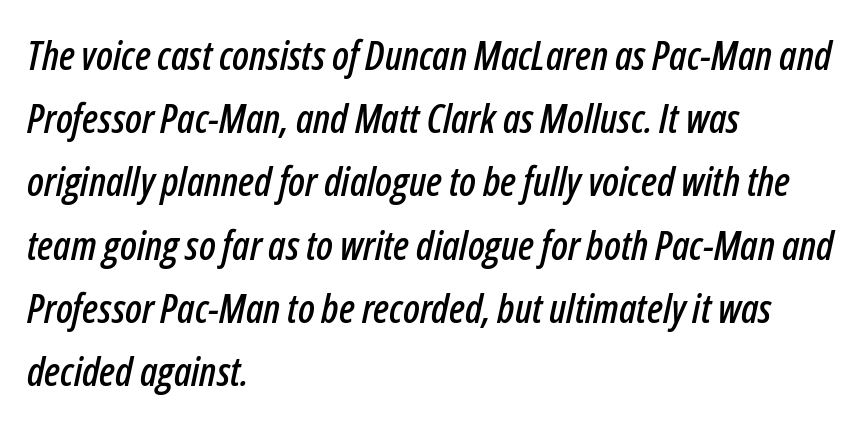
{"italic": "yes", "lean": "right", "slant_degrees": 12, "width": "condensed", "stroke_contrast": "low", "x_height": "medium", "monospaced": "no", "underline": "no", "align": "left", "line_spacing": "normal", "line_spacing_ratio": 1.58, "letter_spacing": "normal", "letter_spacing_em": 0.0, "glyph_px": 40}
